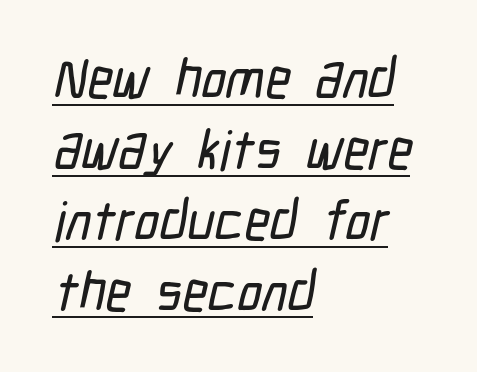
{"serif": "no", "width": "condensed", "stroke_contrast": "low", "x_height": "medium", "monospaced": "no", "underline": "yes", "align": "left", "line_spacing": "normal", "line_spacing_ratio": 1.29, "letter_spacing": "normal", "letter_spacing_em": 0.0, "glyph_px": 55}
